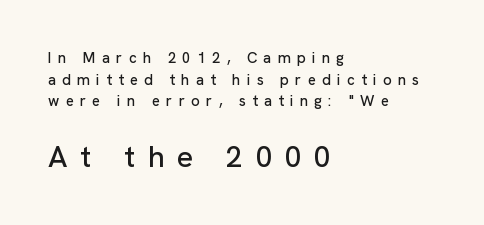
{"serif": "no", "italic": "no", "width": "normal", "stroke_contrast": "low", "x_height": "medium", "monospaced": "no", "underline": "no", "align": "left", "line_spacing": "normal", "line_spacing_ratio": 1.44, "letter_spacing": "wide", "letter_spacing_em": 0.42, "larger_block": "second", "size_ratio": 2.0, "glyph_px": 30}
